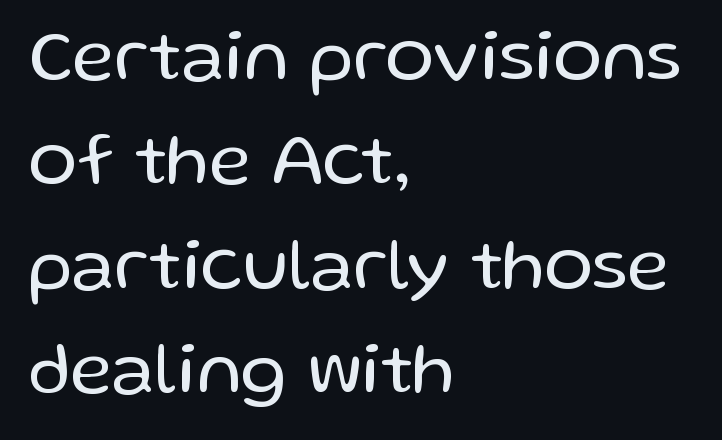
{"serif": "no", "italic": "no", "bold": "no", "weight": "regular", "width": "normal", "stroke_contrast": "low", "x_height": "medium", "monospaced": "no", "underline": "no", "align": "left", "line_spacing": "normal", "line_spacing_ratio": 1.43, "letter_spacing": "normal", "letter_spacing_em": 0.0, "glyph_px": 73}
